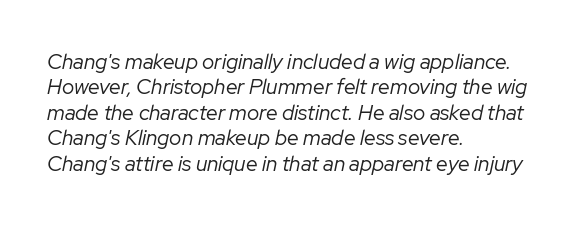
Does extra space separate the letters? No, they use regular spacing. The axis of the letterforms is tilted away from vertical. Nobody drew a line under any word here. Visually the block forms a straight wall on the left and a jagged coastline on the right.
